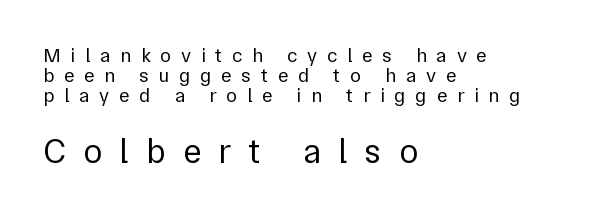
Regarding leading, the lines here are crowded together. The area under the type is left untouched. Look at the tracking — it's clearly loosened, letters drifting apart. In terms of letterform style, serifs are entirely absent. The specimen reads as upright at a glance.
